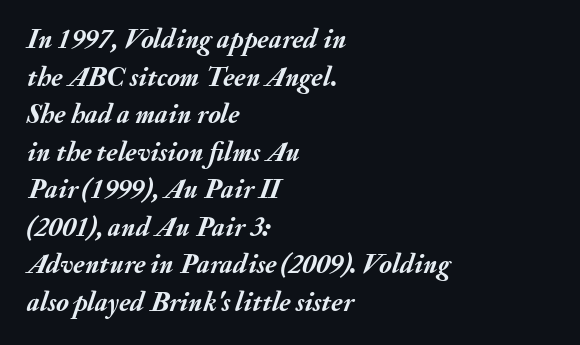
Q: Is the text bold? A: Yes.
Q: Is the text italic (slanted)? A: Yes, it leans right by about 20 degrees.
Q: Is the text underlined? A: No.
Q: How is the paragraph aligned? A: Left-aligned.
Q: Is the spacing between letters normal or unusually wide? A: Normal.
Q: Is the spacing between lines tight, normal or loose? A: Normal.
